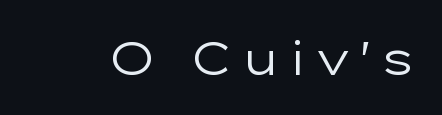
{"serif": "no", "italic": "no", "bold": "no", "weight": "regular", "width": "wide", "stroke_contrast": "low", "x_height": "medium", "monospaced": "no", "underline": "no", "glyph_px": 47}
